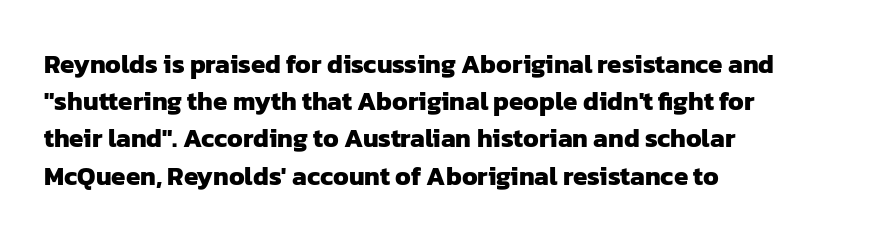
The image shows 26 px bold type; set left-aligned, normal line spacing (1.43x), normal letter spacing, not underlined.
